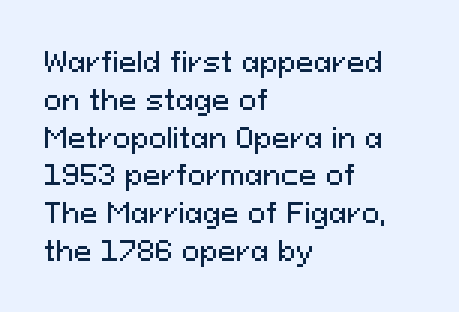
The ragged edge is on the right, which tells us the setting is flush left. Underline: absent. Does the leading feel generous? No, just average. The type is set solid horizontally, with unmodified tracking.
